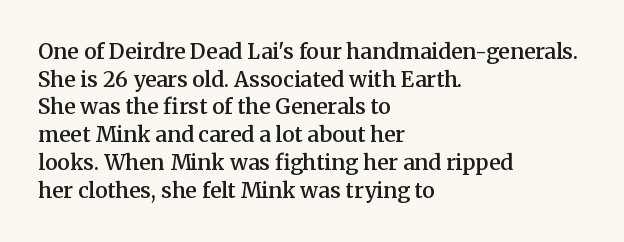
{"italic": "no", "bold": "semi", "underline": "no", "align": "left", "line_spacing": "normal", "line_spacing_ratio": 1.32, "letter_spacing": "normal", "letter_spacing_em": 0.0, "glyph_px": 21}
